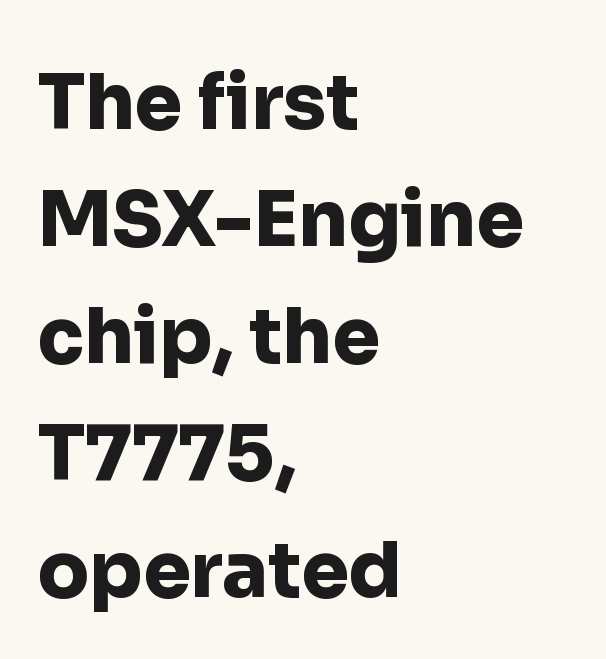
{"serif": "no", "italic": "no", "bold": "yes", "weight": "heavy", "width": "normal", "stroke_contrast": "low", "x_height": "medium", "monospaced": "no", "underline": "no", "align": "left", "line_spacing": "normal", "line_spacing_ratio": 1.54, "letter_spacing": "normal", "letter_spacing_em": 0.0, "glyph_px": 76}
